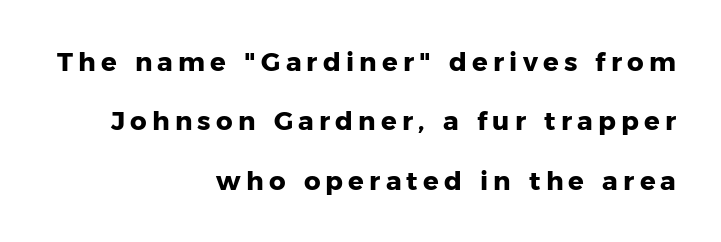
{"italic": "no", "bold": "yes", "underline": "no", "align": "right", "line_spacing": "loose", "line_spacing_ratio": 2.28, "letter_spacing": "wide", "letter_spacing_em": 0.2, "glyph_px": 26}
